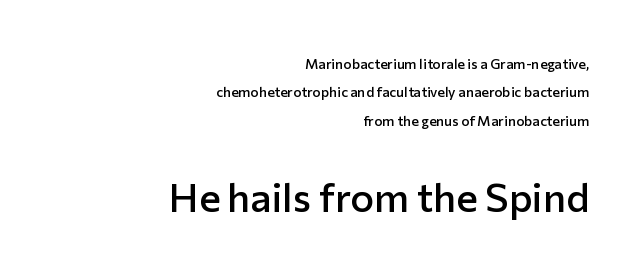
The image shows 40 px semibold sans-serif type, upright; set right-aligned, loose line spacing (2.02x), normal letter spacing, not underlined; the second (bottom) block is 2.86x larger; low stroke contrast and a medium x-height.
